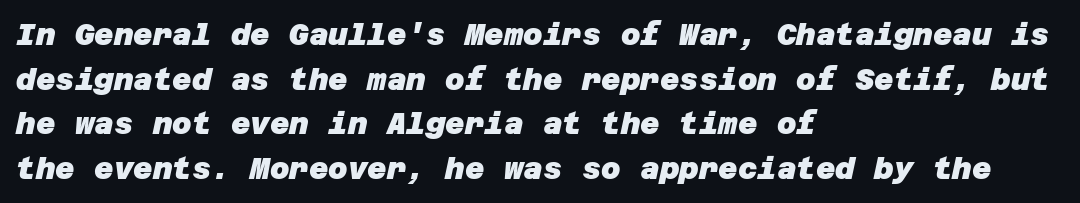
The image shows 30 px heavy sans-serif type; set left-aligned, normal line spacing (1.49x), normal letter spacing, not underlined; low stroke contrast and a large x-height.
